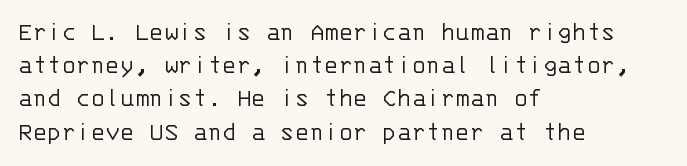
The image shows 27 px text type, upright; set left-aligned, line spacing 1.23x, normal letter spacing, not underlined.
